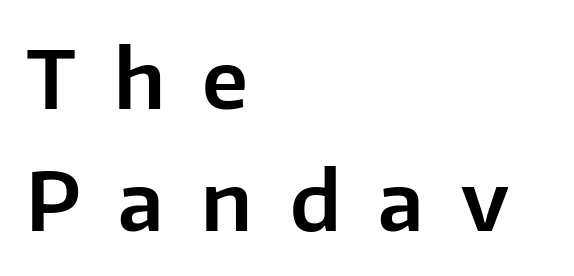
Q: Is the text italic (slanted)? A: No, it is upright.
Q: Is the typeface a serif or a sans-serif typeface? A: Sans-serif.
Q: Is the text underlined? A: No.
Q: How is the paragraph aligned? A: Left-aligned.
Q: Is the spacing between letters normal or unusually wide? A: Unusually wide.
Q: Is the spacing between lines tight, normal or loose? A: Normal.
Q: Width (condensed, normal, or wide)? A: Normal.
Q: Stroke contrast? A: Low.
Q: x-height? A: Medium.
Q: Monospaced? A: No.
